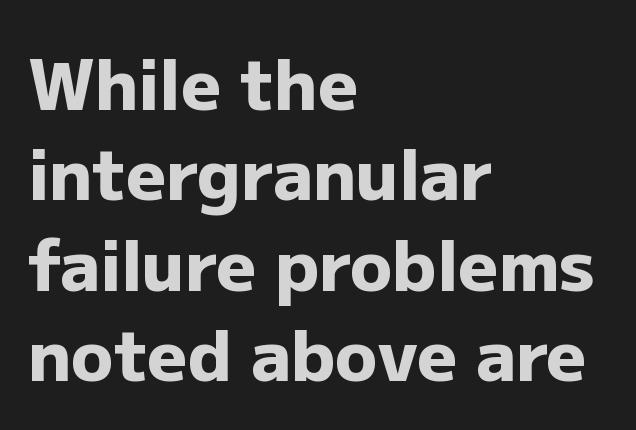
{"serif": "no", "italic": "no", "bold": "yes", "weight": "heavy", "width": "normal", "stroke_contrast": "low", "x_height": "medium", "monospaced": "no", "underline": "no", "align": "left", "line_spacing": "normal", "line_spacing_ratio": 1.29, "letter_spacing": "normal", "letter_spacing_em": 0.0, "glyph_px": 70}
